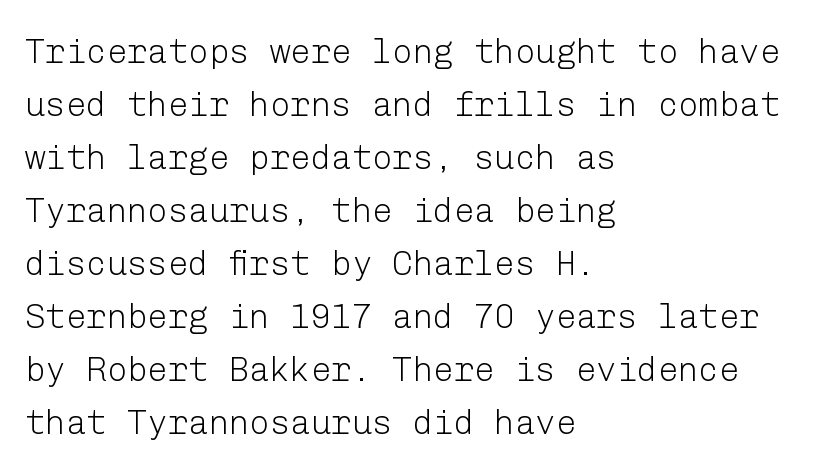
Q: Is the text bold? A: No.
Q: Is the text italic (slanted)? A: No, it is upright.
Q: Is the typeface a serif or a sans-serif typeface? A: Sans-serif.
Q: Is the text underlined? A: No.
Q: How is the paragraph aligned? A: Left-aligned.
Q: Is the spacing between letters normal or unusually wide? A: Normal.
Q: Is the spacing between lines tight, normal or loose? A: Normal.
Q: Width (condensed, normal, or wide)? A: Normal.
Q: Stroke contrast? A: Low.
Q: x-height? A: Medium.
